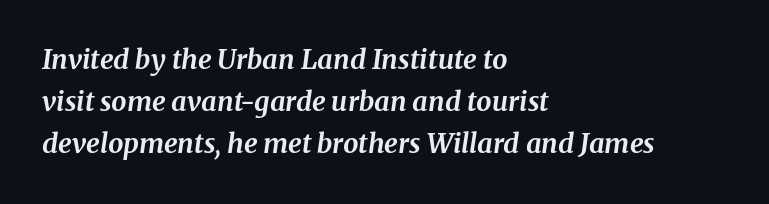
The vertical gap from one line to the next is medium. The face used here has the dense, thick strokes of a bold. Spacing between characters is what you'd get straight out of the box. Check under the words: just untouched page. The typesetter chose a ragged-right arrangement here. A typesetter would mark this as italic.
